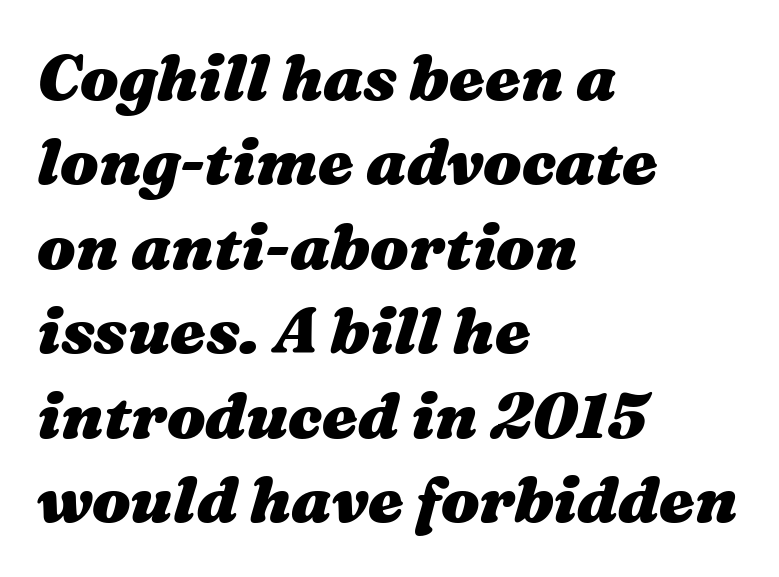
{"italic": "yes", "lean": "right", "slant_degrees": 16, "bold": "yes", "weight": "heavy", "width": "wide", "stroke_contrast": "medium", "x_height": "medium", "monospaced": "no", "underline": "no", "align": "left", "line_spacing": "normal", "line_spacing_ratio": 1.32, "letter_spacing": "normal", "letter_spacing_em": 0.0, "glyph_px": 64}
